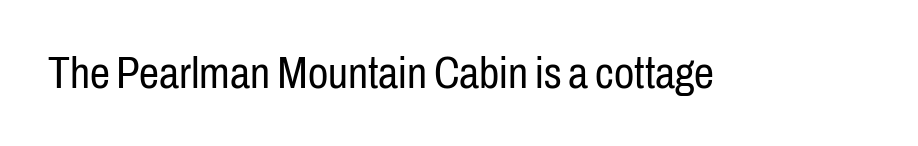
Q: Is the text bold? A: No.
Q: Is the text italic (slanted)? A: No, it is upright.
Q: Is the typeface a serif or a sans-serif typeface? A: Sans-serif.
Q: Is the text underlined? A: No.
Q: Is the spacing between letters normal or unusually wide? A: Normal.
Q: Width (condensed, normal, or wide)? A: Condensed.
Q: Stroke contrast? A: Low.
Q: x-height? A: Medium.
Q: Monospaced? A: No.
